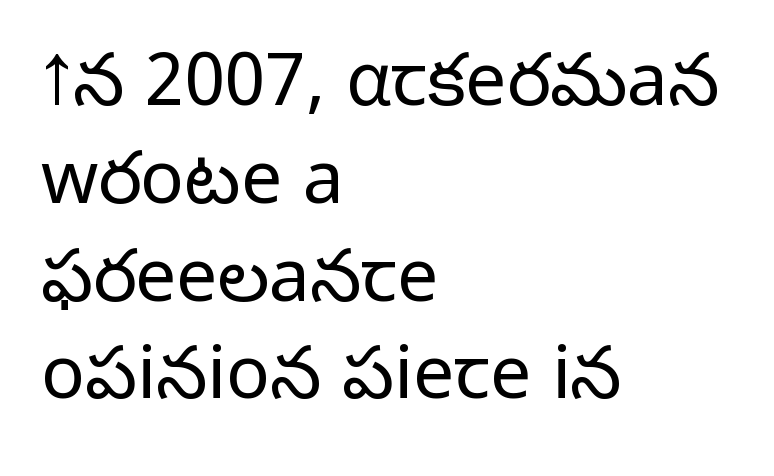
The image shows 73 px light sans-serif type, upright; set left-aligned, normal line spacing (1.34x), normal letter spacing, not underlined; low stroke contrast and a medium x-height.
